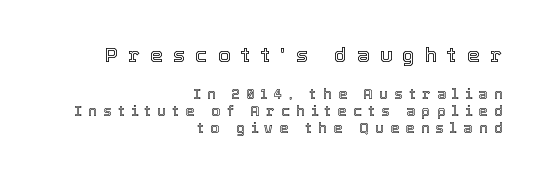
{"italic": "no", "underline": "no", "align": "right", "line_spacing_ratio": 1.23, "letter_spacing": "wide", "letter_spacing_em": 0.47, "larger_block": "first", "size_ratio": 1.5, "glyph_px": 21}
